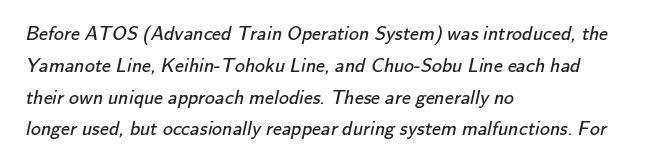
Q: Is the text bold? A: No.
Q: Is the text underlined? A: No.
Q: How is the paragraph aligned? A: Left-aligned.
Q: Is the spacing between letters normal or unusually wide? A: Normal.
Q: Is the spacing between lines tight, normal or loose? A: Normal.
